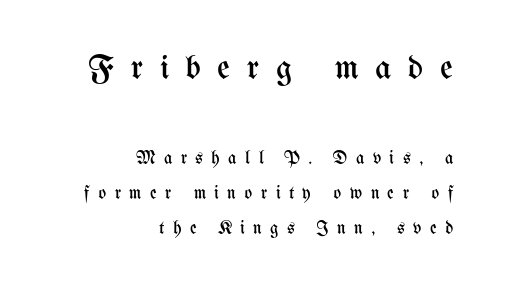
The image shows 35 px regular-weight, condensed type, upright; set right-aligned, loose line spacing (1.95x), unusually wide letter spacing (+0.47 em), not underlined; the first (top) block is 1.94x larger; medium stroke contrast and a medium x-height.
